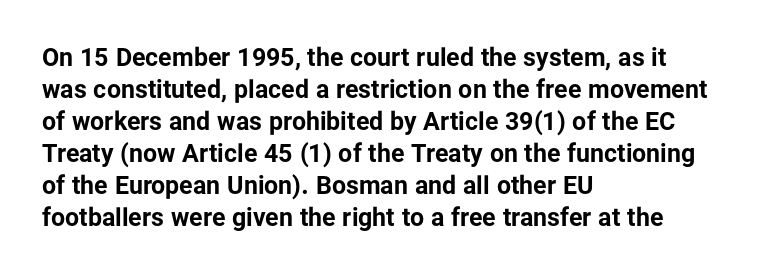
The image shows 25 px bold type, upright; set left-aligned, normal line spacing (1.28x), normal letter spacing, not underlined.
